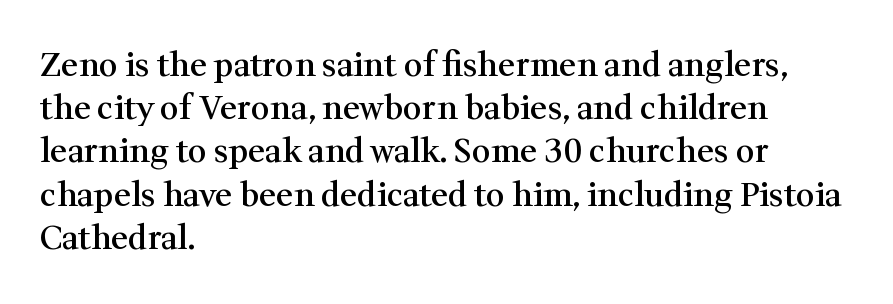
Summary of vertical rhythm: regular, with standard interline spacing. This is serif lettering, the kind often seen in printed books. The passage shown is not underscored anywhere. Horizontally, the lines are justified to the leading edge only.
